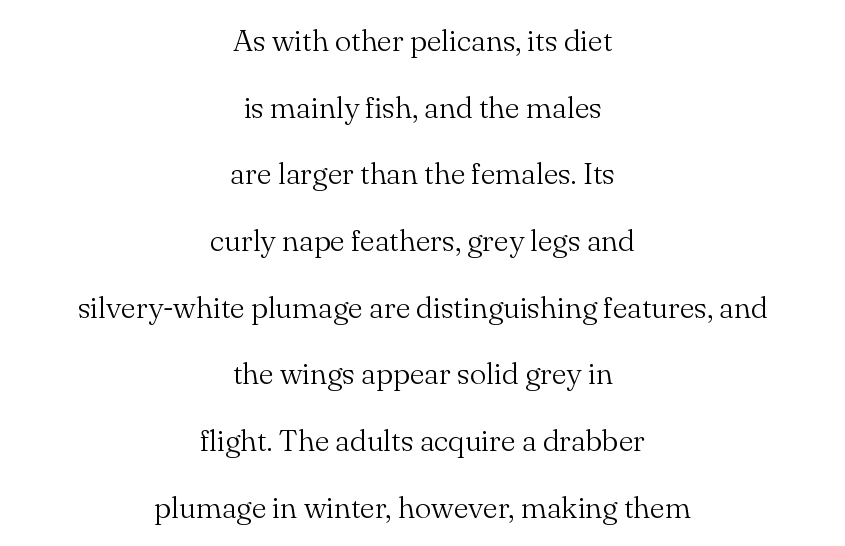
The space beneath each line is pristine and unruled. Regarding serifs, this sample has them. Reading down the block, each line starts at a different indent, mirrored at its end. Caption: standard tracking, unaltered.
